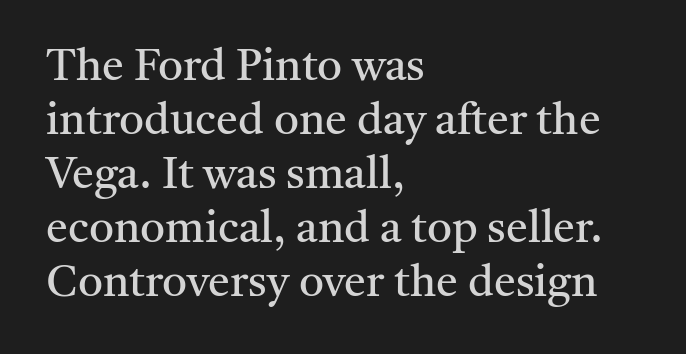
{"serif": "yes", "italic": "no", "bold": "no", "weight": "regular", "width": "normal", "stroke_contrast": "medium", "x_height": "medium", "monospaced": "no", "underline": "no", "align": "left", "line_spacing_ratio": 1.23, "letter_spacing": "normal", "letter_spacing_em": 0.0, "glyph_px": 44}
